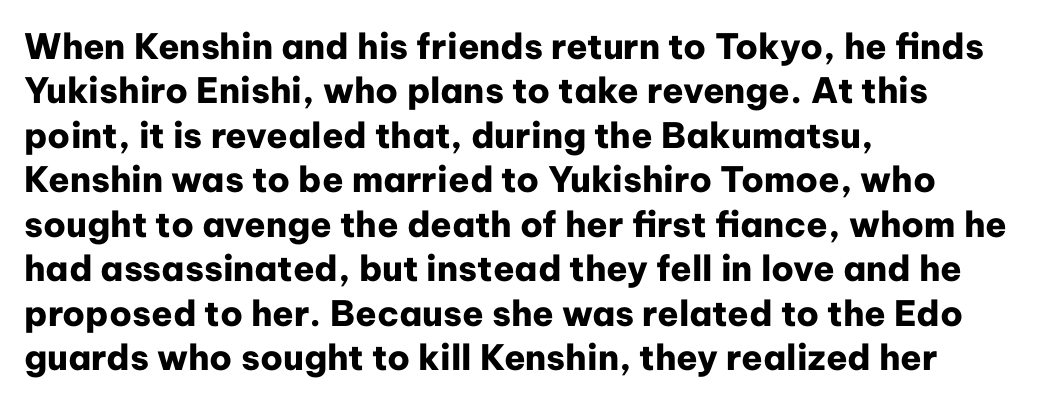
Q: Is the text bold? A: Yes.
Q: Is the text italic (slanted)? A: No, it is upright.
Q: Is the typeface a serif or a sans-serif typeface? A: Sans-serif.
Q: Is the text underlined? A: No.
Q: How is the paragraph aligned? A: Left-aligned.
Q: Is the spacing between letters normal or unusually wide? A: Normal.
Q: Is the spacing between lines tight, normal or loose? A: Normal.
Q: Width (condensed, normal, or wide)? A: Normal.
Q: Stroke contrast? A: Low.
Q: x-height? A: Medium.
Q: Monospaced? A: No.
